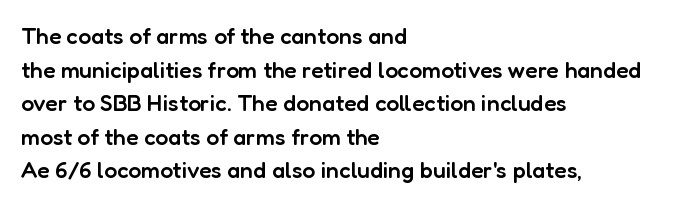
Is there any slant? The stems are plumb. Decoration check: the copy has no underline. Nothing unusual about the tracking: characters are spaced as the font intends. What weight is shown? A semibold, between regular and bold. The setting favours the left margin, as ordinary paragraphs usually do.
